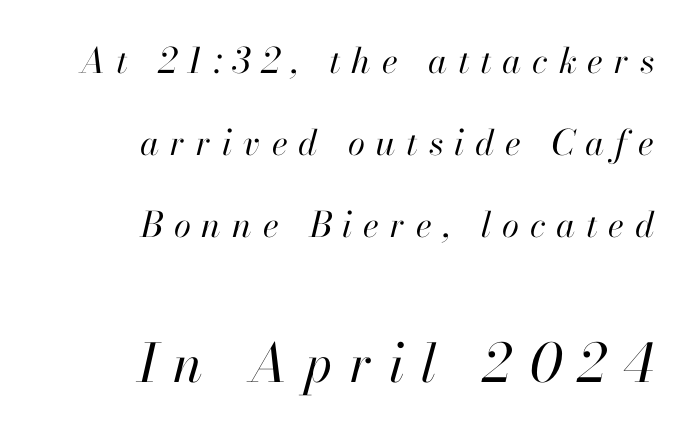
{"italic": "yes", "lean": "right", "slant_degrees": 13, "bold": "no", "weight": "regular", "width": "normal", "stroke_contrast": "high", "x_height": "small", "monospaced": "no", "underline": "no", "align": "right", "line_spacing": "loose", "line_spacing_ratio": 2.35, "letter_spacing": "wide", "letter_spacing_em": 0.31, "larger_block": "second", "size_ratio": 1.51, "glyph_px": 53}
